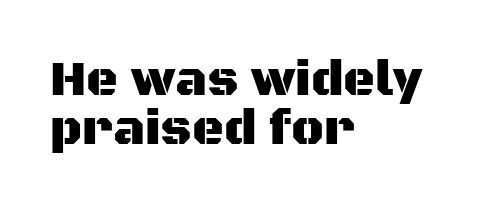
{"serif": "no", "italic": "no", "width": "normal", "stroke_contrast": "medium", "x_height": "large", "monospaced": "no", "underline": "no", "align": "left", "line_spacing": "tight", "line_spacing_ratio": 0.99, "letter_spacing": "normal", "letter_spacing_em": 0.0, "glyph_px": 49}
